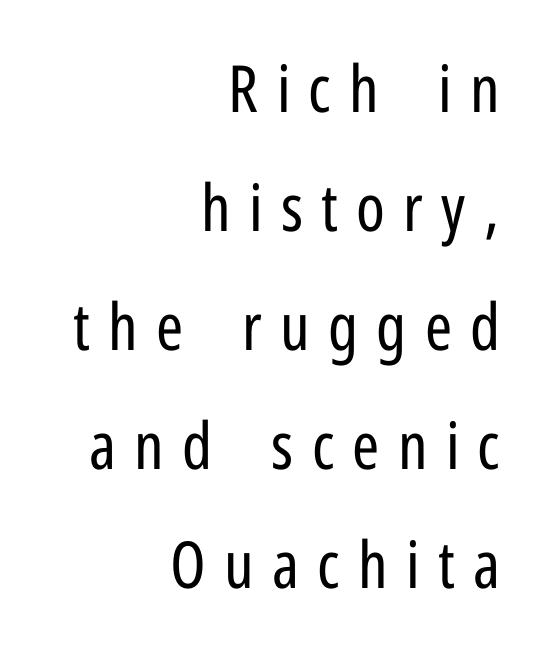
Q: Is the text bold? A: No.
Q: Is the text italic (slanted)? A: No, it is upright.
Q: Is the typeface a serif or a sans-serif typeface? A: Sans-serif.
Q: Is the text underlined? A: No.
Q: How is the paragraph aligned? A: Right-aligned.
Q: Is the spacing between letters normal or unusually wide? A: Unusually wide.
Q: Width (condensed, normal, or wide)? A: Condensed.
Q: Stroke contrast? A: Low.
Q: x-height? A: Medium.
Q: Monospaced? A: No.
